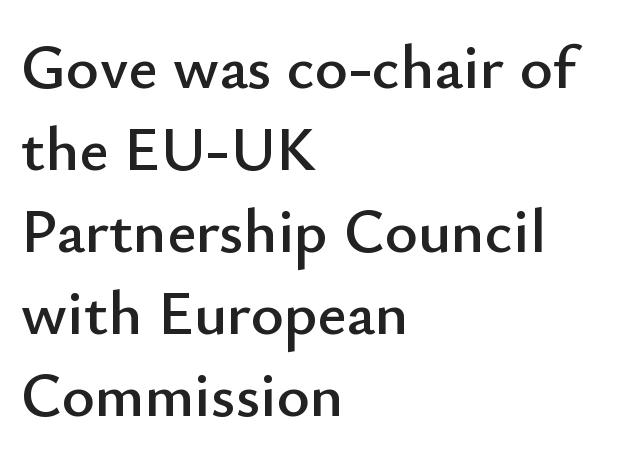
You could not count columns in this text — the font is proportionally spaced. Tall strokes in this sample are plumb rather than angled. Does the copy run flush right? No — it runs flush left. Default kerning and tracking; the words read as compact shapes. This sample uses a sans-serif face. The passage shown is not underscored anywhere.
